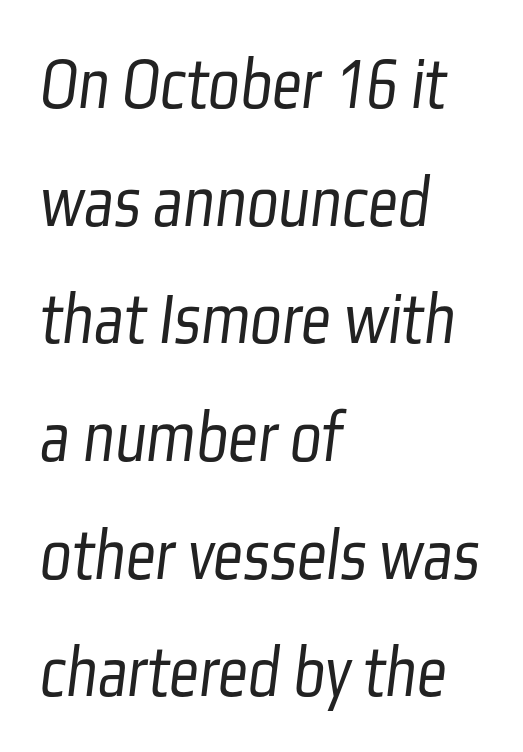
Q: Is the text bold? A: No.
Q: Is the typeface a serif or a sans-serif typeface? A: Sans-serif.
Q: Is the text underlined? A: No.
Q: How is the paragraph aligned? A: Left-aligned.
Q: Is the spacing between letters normal or unusually wide? A: Normal.
Q: Is the spacing between lines tight, normal or loose? A: Normal.
Q: Width (condensed, normal, or wide)? A: Condensed.
Q: Stroke contrast? A: Low.
Q: x-height? A: Medium.
Q: Monospaced? A: No.
